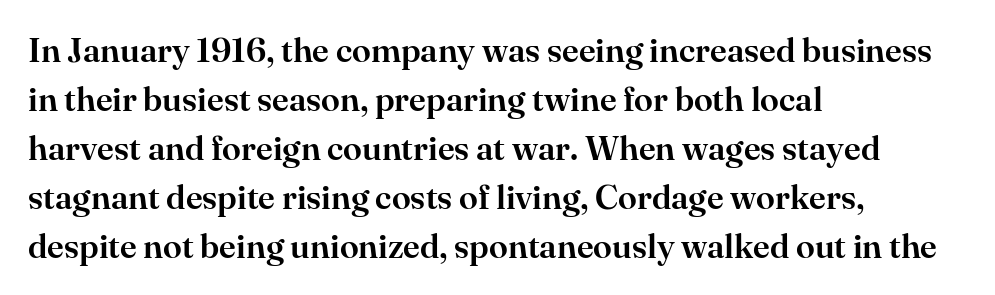
The characters display serif detailing at their extremities. This sample is left-justified, so line endings fall wherever the words run out. The rendering keeps characters at their native spacing. Varying glyph widths throughout — classic text-font behaviour. This is roman type, the default non-slanted kind.
